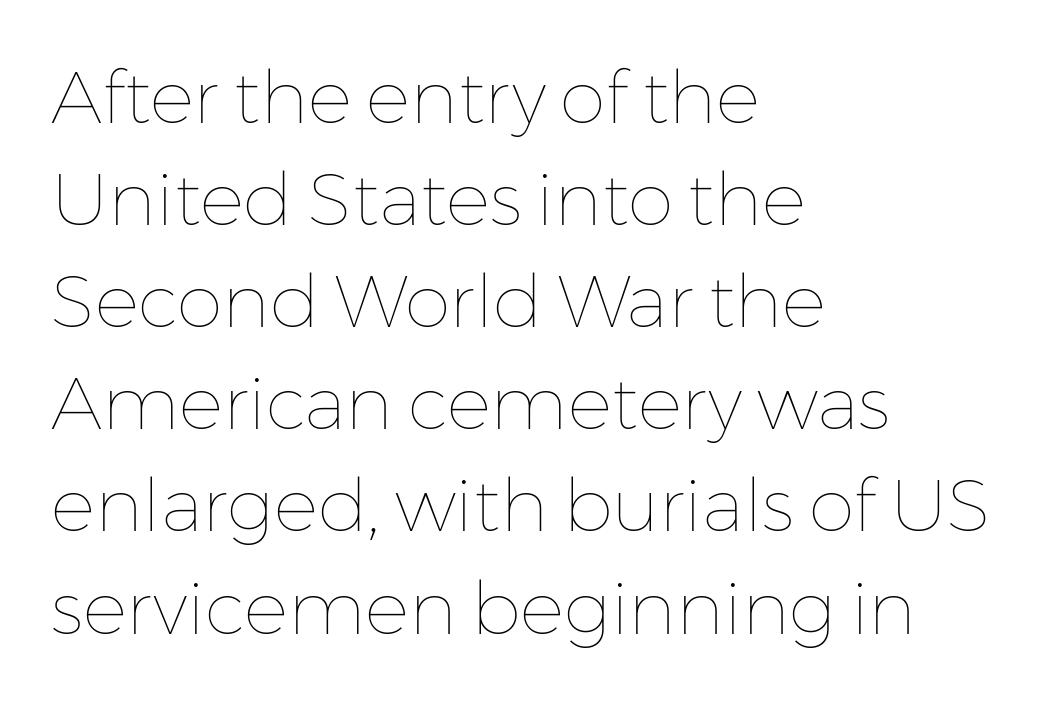
The image shows 74 px thin type, upright; set left-aligned, normal line spacing (1.38x), normal letter spacing, not underlined; low stroke contrast and a medium x-height.
